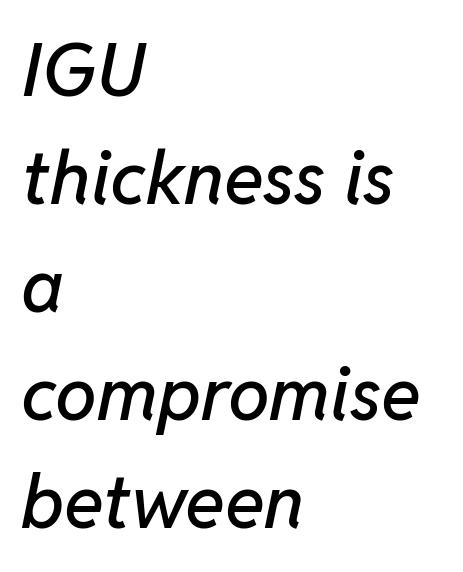
The image shows 74 px text type, italic (leaning right); set left-aligned, normal line spacing (1.46x), normal letter spacing, not underlined; low stroke contrast and a medium x-height.
